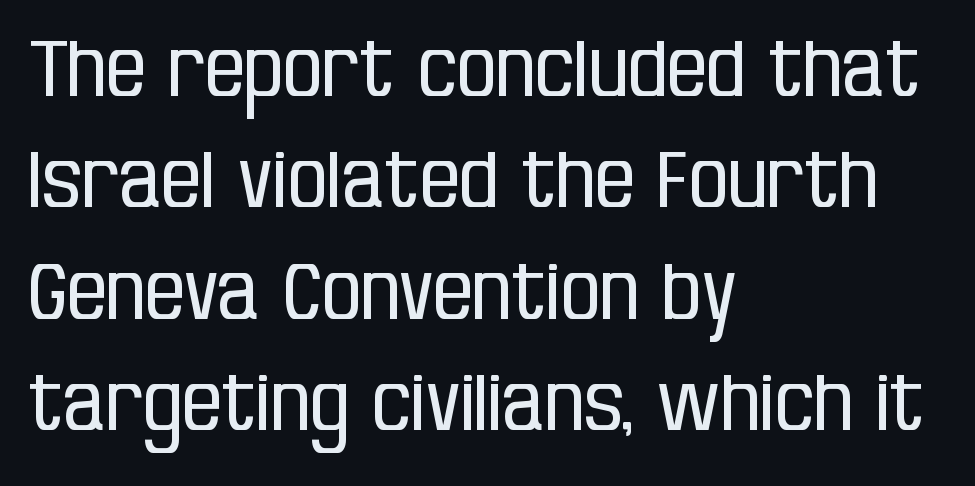
Q: Is the text bold? A: No.
Q: Is the text italic (slanted)? A: No, it is upright.
Q: Is the typeface a serif or a sans-serif typeface? A: Sans-serif.
Q: Is the text underlined? A: No.
Q: How is the paragraph aligned? A: Left-aligned.
Q: Is the spacing between letters normal or unusually wide? A: Normal.
Q: Is the spacing between lines tight, normal or loose? A: Normal.
Q: Width (condensed, normal, or wide)? A: Condensed.
Q: Stroke contrast? A: Low.
Q: x-height? A: Large.
Q: Monospaced? A: No.
